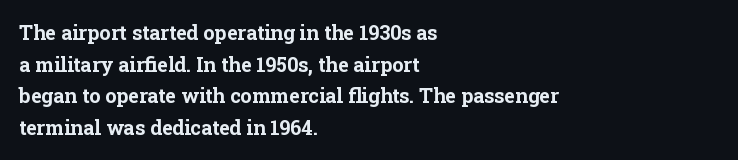
Q: Is the text bold? A: Yes.
Q: Is the text italic (slanted)? A: No, it is upright.
Q: Is the text underlined? A: No.
Q: How is the paragraph aligned? A: Left-aligned.
Q: Is the spacing between letters normal or unusually wide? A: Normal.
Q: Is the spacing between lines tight, normal or loose? A: Normal.
